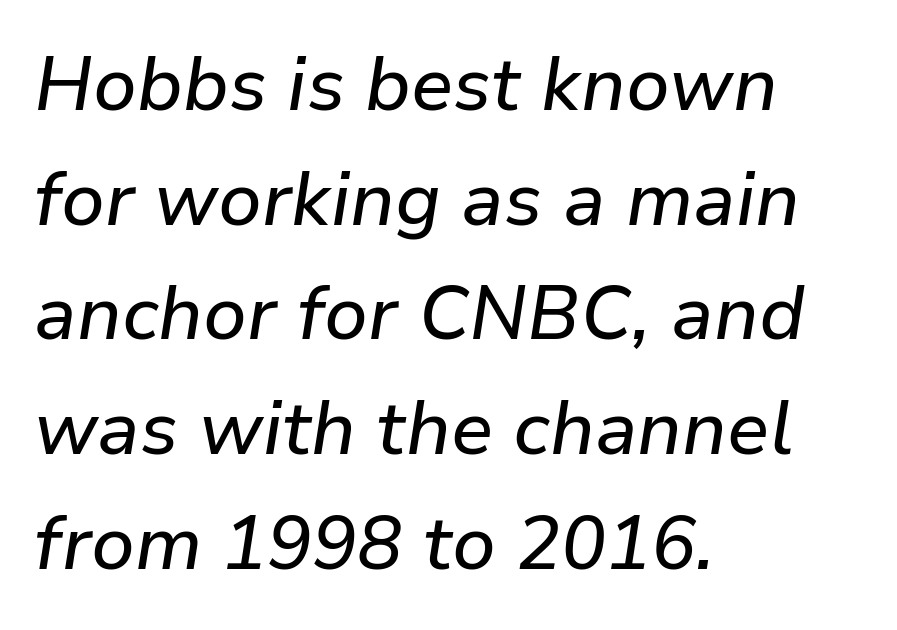
{"italic": "yes", "lean": "right", "slant_degrees": 9, "width": "normal", "stroke_contrast": "low", "x_height": "medium", "monospaced": "no", "underline": "no", "align": "left", "line_spacing": "normal", "line_spacing_ratio": 1.53, "letter_spacing": "normal", "letter_spacing_em": 0.0, "glyph_px": 75}
